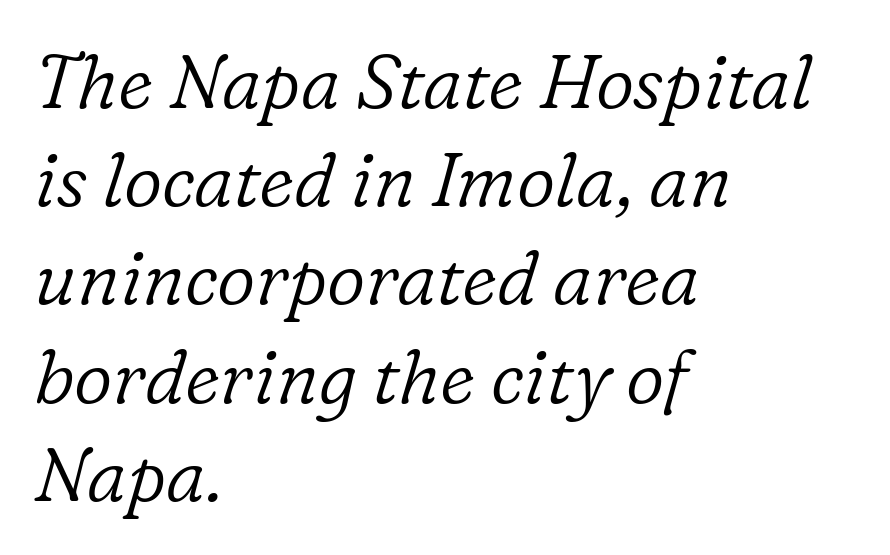
{"serif": "yes", "italic": "yes", "lean": "right", "slant_degrees": 16, "bold": "no", "weight": "light", "width": "normal", "stroke_contrast": "low", "x_height": "medium", "monospaced": "no", "underline": "no", "align": "left", "line_spacing": "normal", "line_spacing_ratio": 1.31, "letter_spacing": "normal", "letter_spacing_em": 0.0, "glyph_px": 75}
